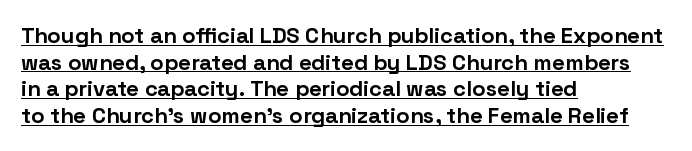
Set as a true bold cut, around the 700 mark. The tracking reads as untouched default to a designer's eye. Is the block centered? No — it sits flush against the left margin. What decoration does the sample have? An underline. These lines were composed using upright roman letters.
